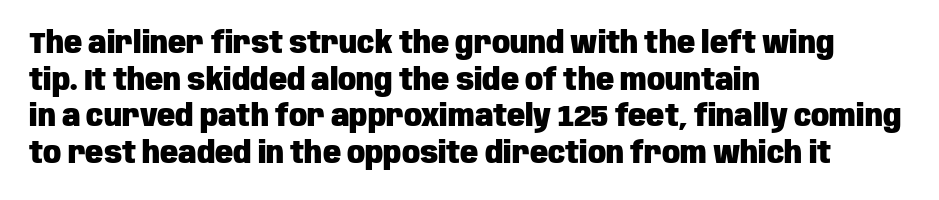
The image shows 30 px heavy, condensed sans-serif type, upright; set left-aligned, line spacing 1.22x, normal letter spacing, not underlined; low stroke contrast and a large x-height.
